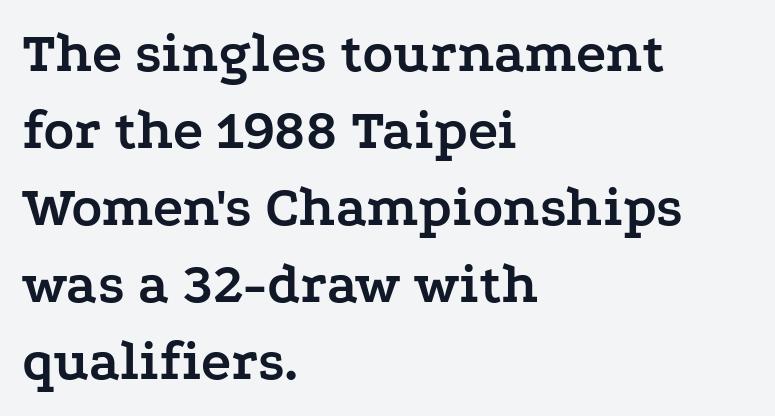
The image shows 57 px semibold, wide serif type, upright; set left-aligned, normal line spacing (1.35x), normal letter spacing, not underlined; low stroke contrast and a medium x-height.
